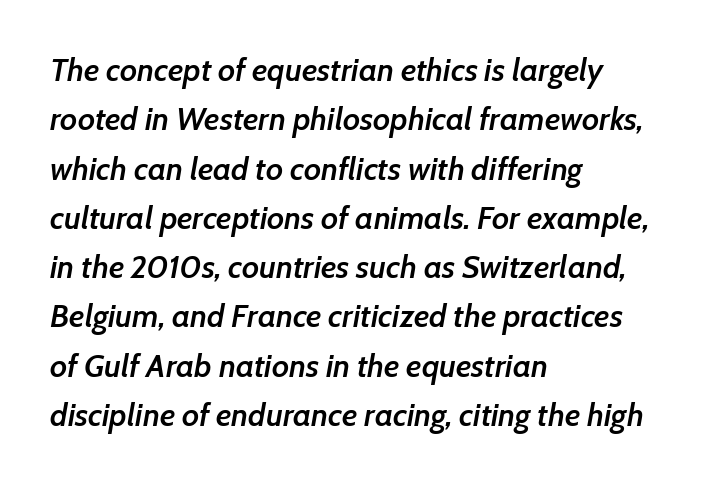
Does the copy run flush right? No — it runs flush left. No extra tracking has been applied to these lines. The space between consecutive lines is moderate. Each letter keeps its own natural width here, so spacing adapts to shape. This is moderately heavy type, rendered in semibold. Does the lettering tilt? It does — this is italic.
